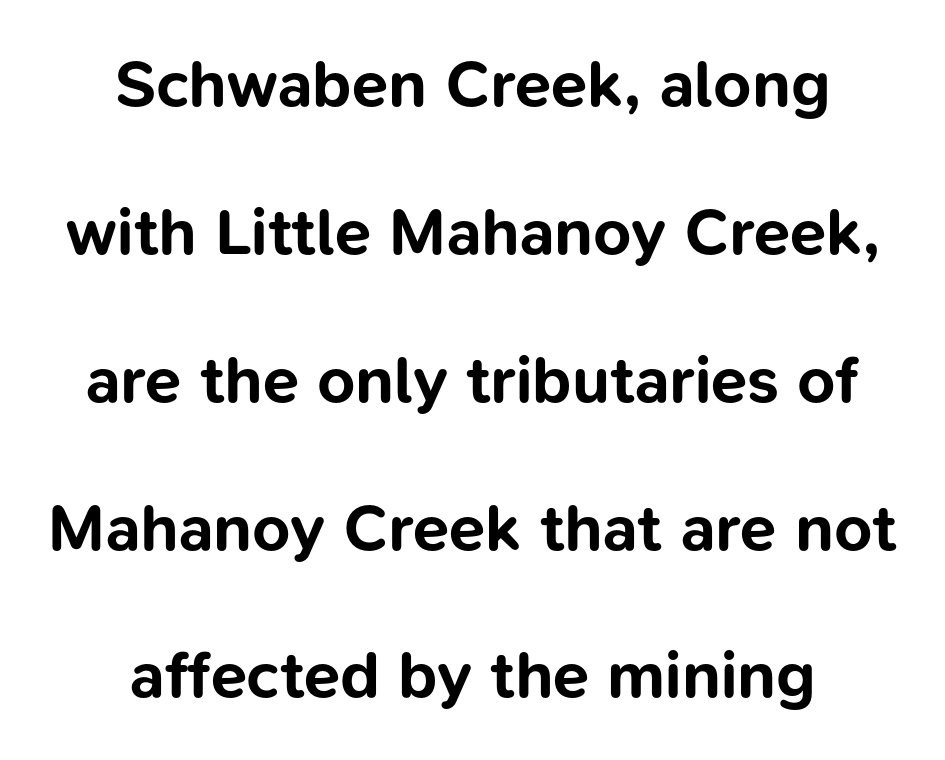
I'd describe the lettering as bold — thick and assertive. You could fit nearly another row in the gap between these rows. The typography opts for an upright posture over an oblique one. Here the glyphs are tracked normally, forming tight word shapes. Do the characters align in a grid? No, the font is proportional.
